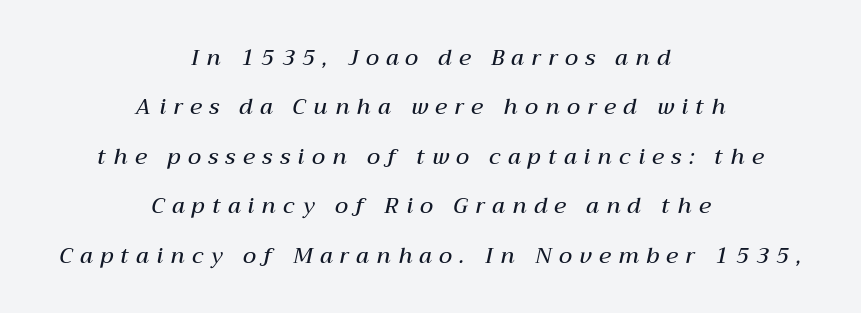
{"italic": "yes", "lean": "right", "slant_degrees": 12, "bold": "semi", "underline": "no", "align": "center", "line_spacing": "loose", "line_spacing_ratio": 2.25, "letter_spacing": "wide", "letter_spacing_em": 0.34, "glyph_px": 22}
